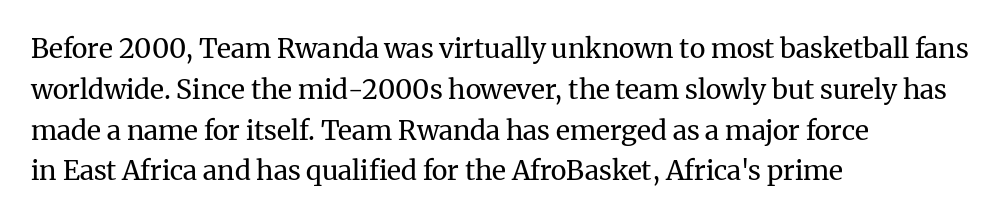
{"italic": "no", "bold": "no", "underline": "no", "align": "left", "line_spacing": "normal", "line_spacing_ratio": 1.51, "letter_spacing": "normal", "letter_spacing_em": 0.0, "glyph_px": 27}
